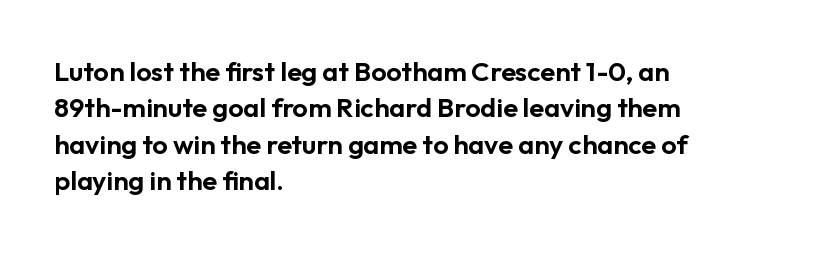
Q: Is the text italic (slanted)? A: No, it is upright.
Q: Is the text underlined? A: No.
Q: How is the paragraph aligned? A: Left-aligned.
Q: Is the spacing between letters normal or unusually wide? A: Normal.
Q: Is the spacing between lines tight, normal or loose? A: Normal.
